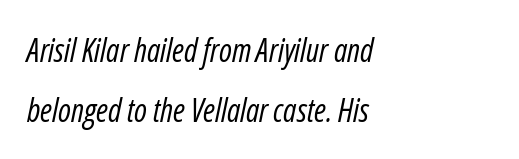
{"italic": "yes", "lean": "right", "slant_degrees": 12, "bold": "no", "weight": "regular", "width": "condensed", "stroke_contrast": "low", "x_height": "medium", "monospaced": "no", "underline": "no", "align": "left", "line_spacing_ratio": 1.87, "letter_spacing": "normal", "letter_spacing_em": 0.0, "glyph_px": 32}
